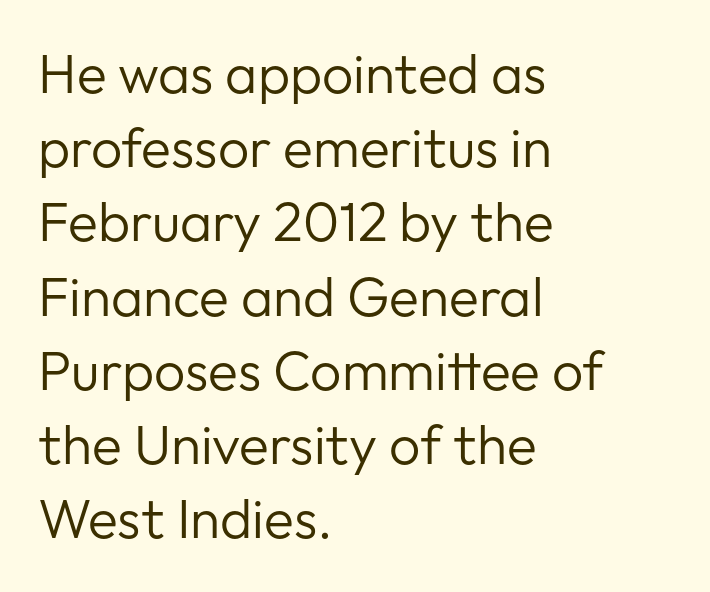
{"serif": "no", "italic": "no", "bold": "no", "weight": "regular", "width": "normal", "stroke_contrast": "low", "x_height": "medium", "monospaced": "no", "underline": "no", "align": "left", "line_spacing": "normal", "line_spacing_ratio": 1.35, "letter_spacing": "normal", "letter_spacing_em": 0.0, "glyph_px": 55}
